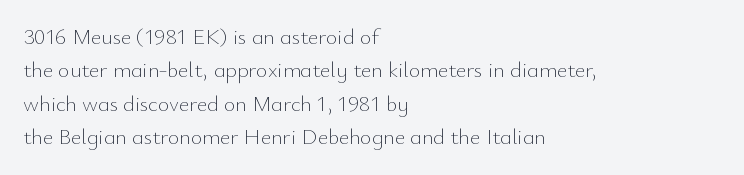
Q: Is the text bold? A: No.
Q: Is the text italic (slanted)? A: No, it is upright.
Q: Is the text underlined? A: No.
Q: How is the paragraph aligned? A: Left-aligned.
Q: Is the spacing between letters normal or unusually wide? A: Normal.
Q: Is the spacing between lines tight, normal or loose? A: Normal.
